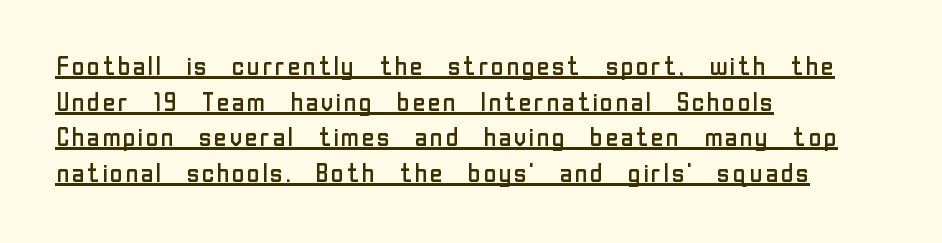
{"italic": "no", "bold": "no", "underline": "yes", "align": "left", "line_spacing": "normal", "line_spacing_ratio": 1.37, "letter_spacing": "normal", "letter_spacing_em": 0.0, "glyph_px": 26}
